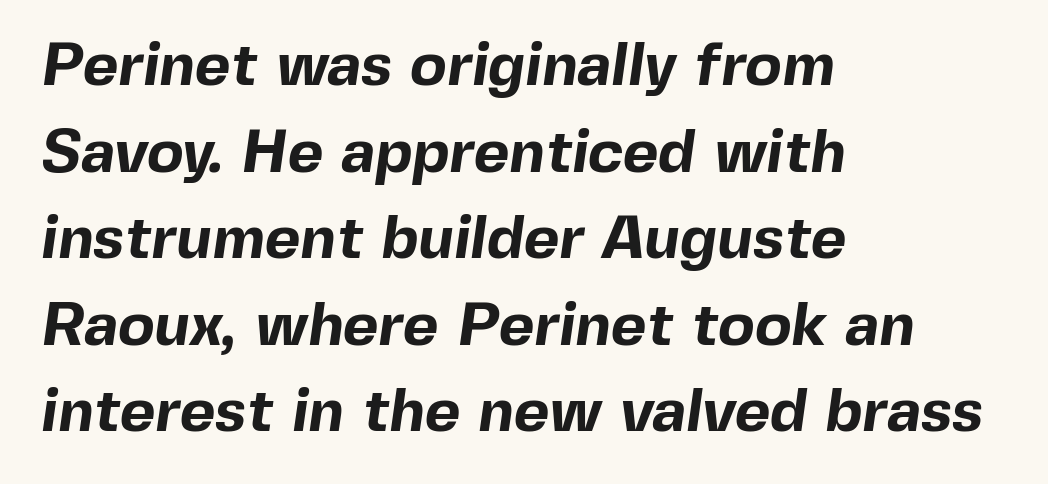
Emphasis by weight is at full strength: bold. Are there feet on the stems? There aren't — it's a sans. Short note: letters normally spaced. The space directly below the letters is spotless. Varying glyph widths throughout — classic text-font behaviour.
